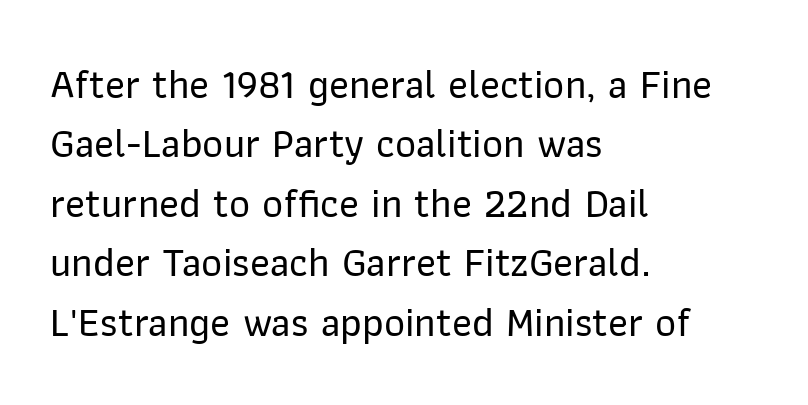
{"serif": "no", "italic": "no", "width": "normal", "stroke_contrast": "low", "x_height": "medium", "monospaced": "no", "underline": "no", "align": "left", "line_spacing": "normal", "line_spacing_ratio": 1.45, "letter_spacing": "normal", "letter_spacing_em": 0.0, "glyph_px": 41}
